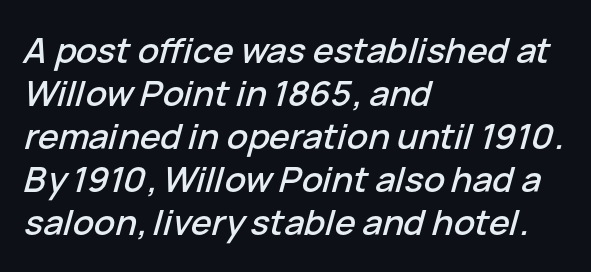
The image shows 35 px text type, italic (leaning right); set left-aligned, line spacing 1.23x, normal letter spacing, not underlined; low stroke contrast and a medium x-height.
